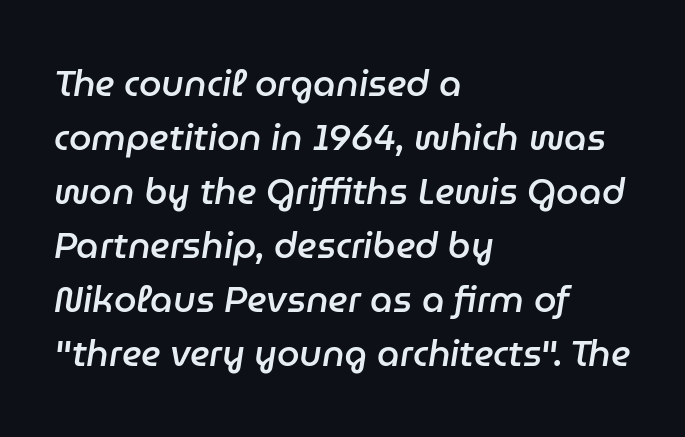
{"italic": "yes", "lean": "right", "slant_degrees": 9, "bold": "semi", "weight": "semibold", "width": "normal", "stroke_contrast": "low", "x_height": "medium", "monospaced": "no", "underline": "no", "align": "left", "line_spacing": "normal", "line_spacing_ratio": 1.5, "letter_spacing": "normal", "letter_spacing_em": 0.0, "glyph_px": 36}
